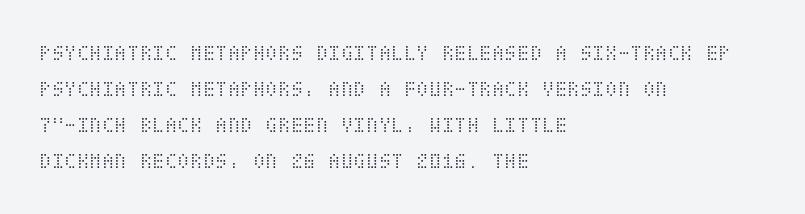
Nothing unusual about the tracking: characters are spaced as the font intends. The typesetter chose a ragged-right arrangement here. Vertical strokes here are truly vertical. In terms of leading, this rendering sits right in the middle.
